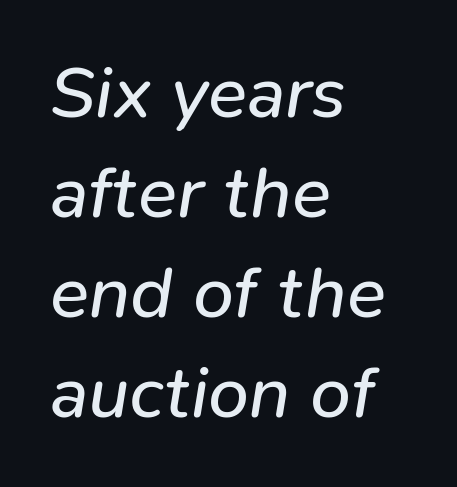
The image shows 73 px regular-weight type, italic (leaning right); set left-aligned, normal line spacing (1.37x), normal letter spacing, not underlined; low stroke contrast and a medium x-height.
